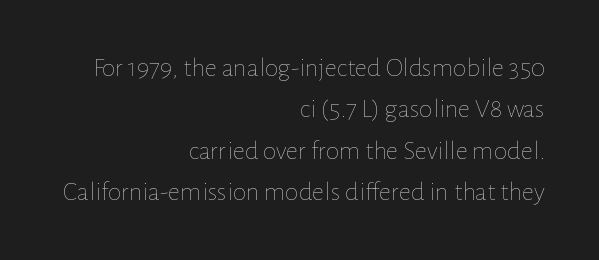
Q: Is the text bold? A: No.
Q: Is the text italic (slanted)? A: No, it is upright.
Q: Is the text underlined? A: No.
Q: How is the paragraph aligned? A: Right-aligned.
Q: Is the spacing between letters normal or unusually wide? A: Normal.
Q: Is the spacing between lines tight, normal or loose? A: Normal.
